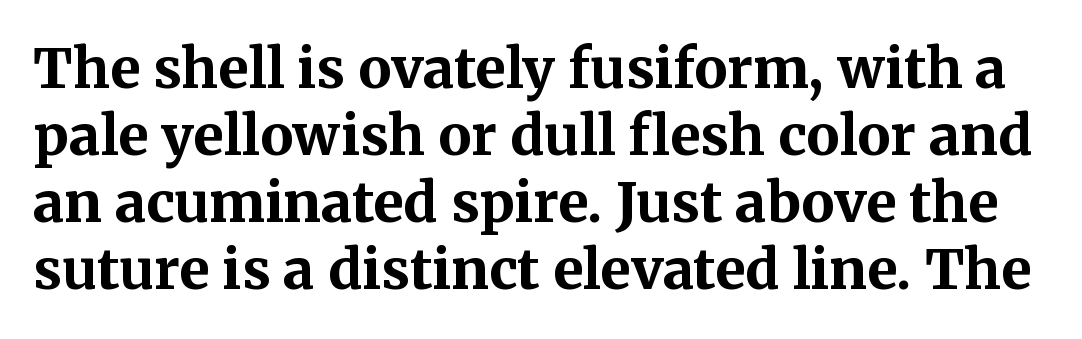
Q: Is the text bold? A: Yes.
Q: Is the text italic (slanted)? A: No, it is upright.
Q: Is the typeface a serif or a sans-serif typeface? A: Serif.
Q: Is the text underlined? A: No.
Q: Is the spacing between letters normal or unusually wide? A: Normal.
Q: Width (condensed, normal, or wide)? A: Normal.
Q: Stroke contrast? A: Medium.
Q: x-height? A: Medium.
Q: Monospaced? A: No.
